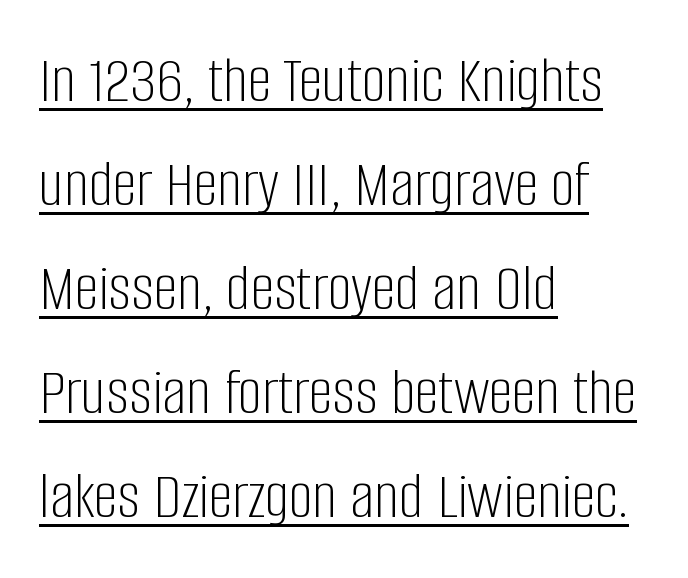
{"serif": "no", "italic": "no", "bold": "no", "weight": "light", "width": "condensed", "stroke_contrast": "low", "x_height": "large", "monospaced": "no", "underline": "yes", "align": "left", "line_spacing": "normal", "line_spacing_ratio": 1.53, "letter_spacing": "normal", "letter_spacing_em": 0.0, "glyph_px": 68}
